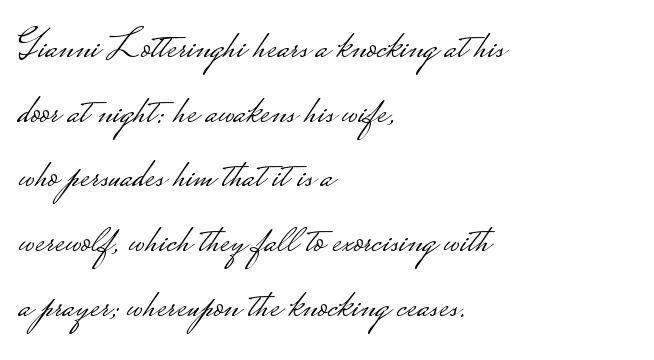
The image shows 42 px light, wide sans-serif type; set left-aligned, normal line spacing (1.54x), normal letter spacing, not underlined; low stroke contrast.
